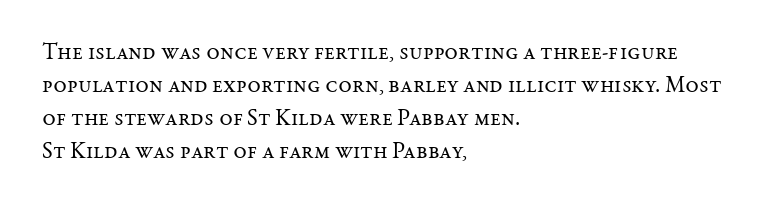
Q: Is the text bold? A: No.
Q: Is the text italic (slanted)? A: No, it is upright.
Q: Is the text underlined? A: No.
Q: How is the paragraph aligned? A: Left-aligned.
Q: Is the spacing between letters normal or unusually wide? A: Normal.
Q: Is the spacing between lines tight, normal or loose? A: Normal.
